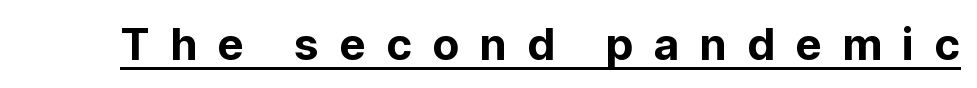
The image shows 44 px bold sans-serif type, upright; set unusually wide letter spacing (+0.46 em), underlined; low stroke contrast and a medium x-height.
